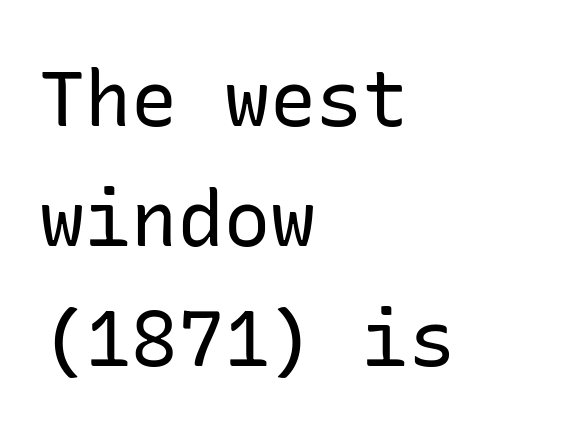
Q: Is the text bold? A: No.
Q: Is the text italic (slanted)? A: No, it is upright.
Q: Is the typeface a serif or a sans-serif typeface? A: Sans-serif.
Q: Is the text underlined? A: No.
Q: How is the paragraph aligned? A: Left-aligned.
Q: Is the spacing between letters normal or unusually wide? A: Normal.
Q: Is the spacing between lines tight, normal or loose? A: Normal.
Q: Width (condensed, normal, or wide)? A: Normal.
Q: Stroke contrast? A: Low.
Q: x-height? A: Medium.
